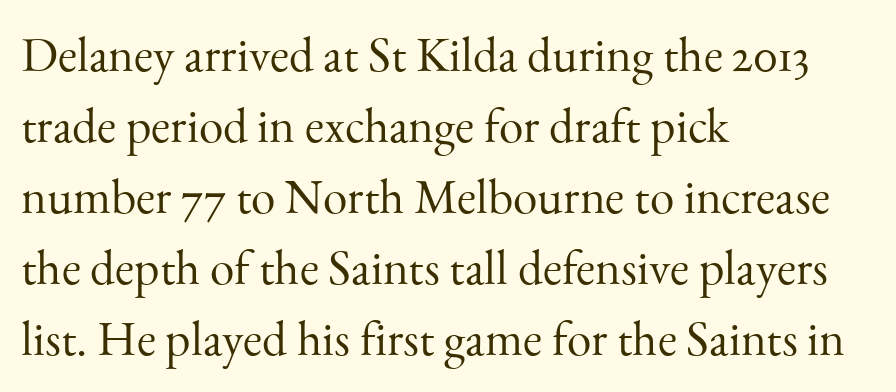
{"serif": "yes", "italic": "no", "bold": "no", "weight": "light", "width": "normal", "stroke_contrast": "medium", "x_height": "small", "monospaced": "no", "underline": "no", "align": "left", "line_spacing": "normal", "line_spacing_ratio": 1.45, "letter_spacing": "normal", "letter_spacing_em": 0.0, "glyph_px": 49}
